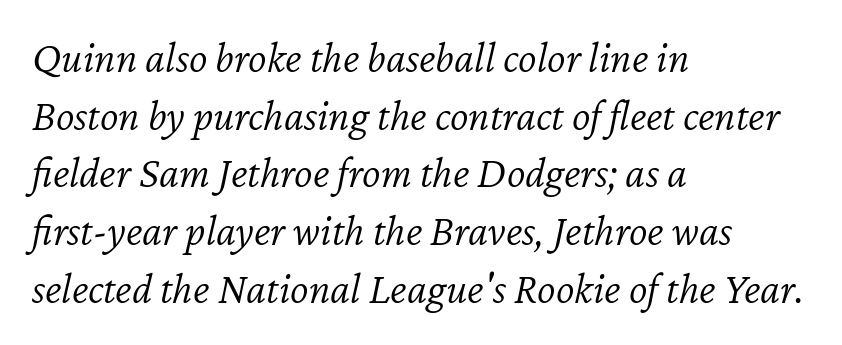
The image shows 44 px light type, italic (leaning right); set left-aligned, normal line spacing (1.31x), normal letter spacing, not underlined; low stroke contrast and a medium x-height.
